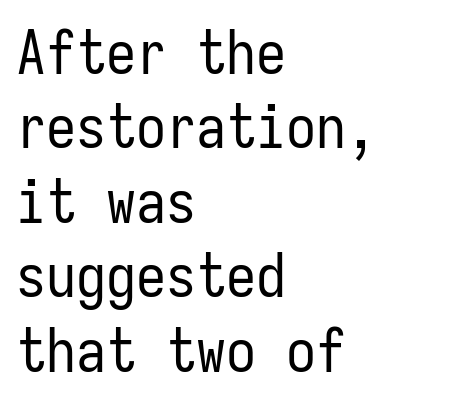
Vertical stems look standard width or narrower in stroke. Ascenders rise straight up at ninety degrees. Underline: absent. This sample uses plain, unmodified letter spacing.
